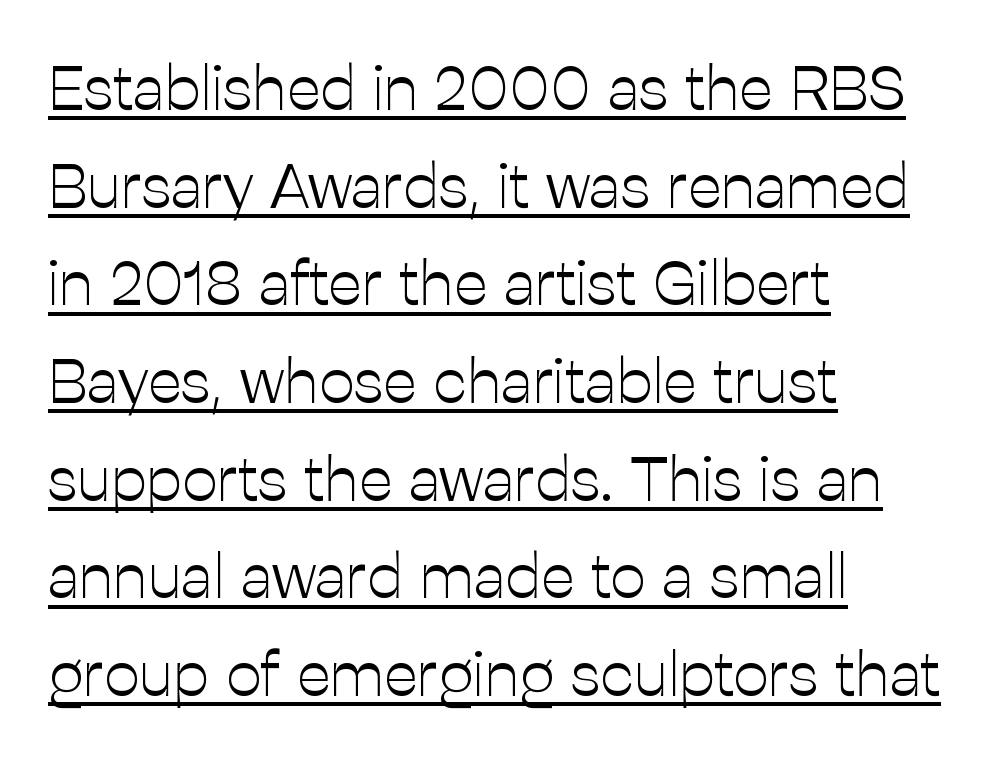
Q: Is the text bold? A: No.
Q: Is the text italic (slanted)? A: No, it is upright.
Q: Is the typeface a serif or a sans-serif typeface? A: Sans-serif.
Q: Is the text underlined? A: Yes.
Q: How is the paragraph aligned? A: Left-aligned.
Q: Is the spacing between letters normal or unusually wide? A: Normal.
Q: Is the spacing between lines tight, normal or loose? A: Normal.
Q: Width (condensed, normal, or wide)? A: Normal.
Q: Stroke contrast? A: Low.
Q: x-height? A: Medium.
Q: Monospaced? A: No.
